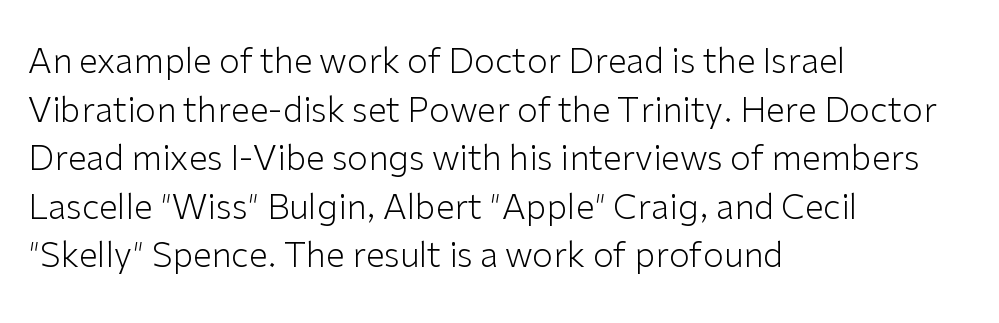
The image shows 34 px light sans-serif type, upright; set left-aligned, normal line spacing (1.43x), normal letter spacing, not underlined; low stroke contrast and a medium x-height.
